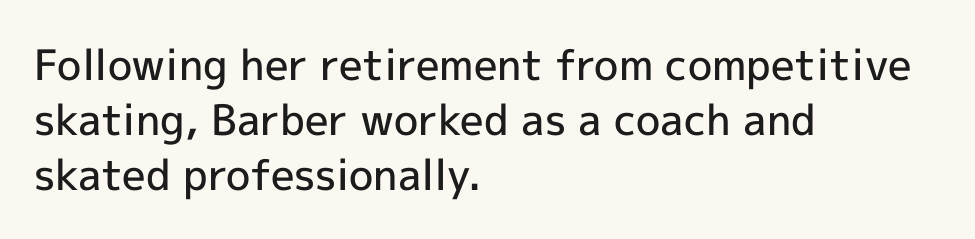
The image shows 42 px semibold sans-serif type, upright; set left-aligned, normal line spacing (1.31x), normal letter spacing, not underlined; a medium x-height.
